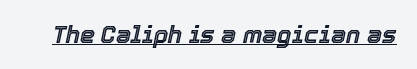
The image shows 24 px text type, italic (leaning right); set normal letter spacing, underlined.
